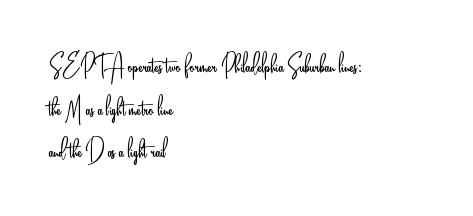
Q: Is the text bold? A: No.
Q: Is the typeface a serif or a sans-serif typeface? A: Sans-serif.
Q: Is the text underlined? A: No.
Q: How is the paragraph aligned? A: Left-aligned.
Q: Is the spacing between letters normal or unusually wide? A: Normal.
Q: Is the spacing between lines tight, normal or loose? A: Normal.
Q: Width (condensed, normal, or wide)? A: Condensed.
Q: Stroke contrast? A: Low.
Q: x-height? A: Small.
Q: Monospaced? A: No.
